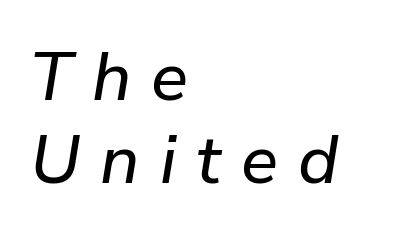
The image shows 69 px text type, italic (leaning right); set left-aligned, line spacing 1.21x, unusually wide letter spacing (+0.29 em), not underlined; low stroke contrast and a medium x-height.
